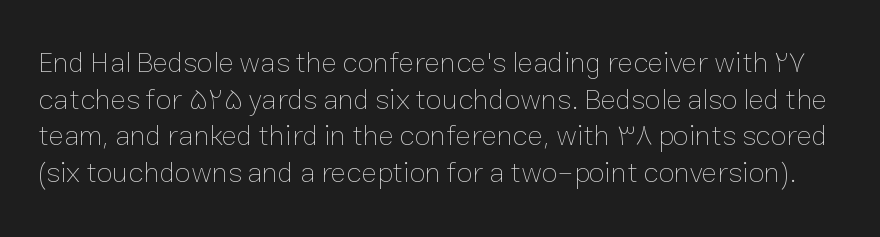
Q: Is the text bold? A: No.
Q: Is the text italic (slanted)? A: No, it is upright.
Q: Is the text underlined? A: No.
Q: Is the spacing between letters normal or unusually wide? A: Normal.
Q: Is the spacing between lines tight, normal or loose? A: Normal.
Q: Width (condensed, normal, or wide)? A: Normal.
Q: Stroke contrast? A: Low.
Q: x-height? A: Medium.
Q: Monospaced? A: No.
